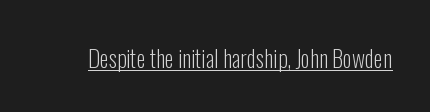
Students, observe the line beneath the letters — that is underlining. You can tell it's not italic because the verticals are truly vertical. Stems here are at most as thick as an everyday book face. Between one letter and the next there's only the usual sliver of space.
